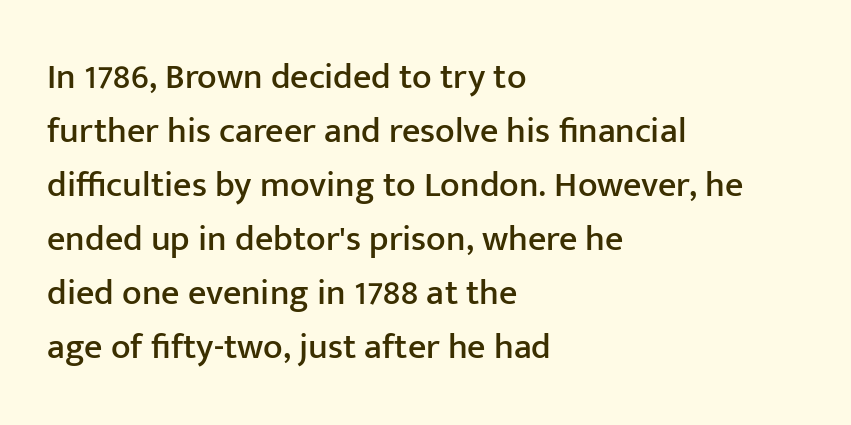
The image shows 36 px sans-serif type, upright; set left-aligned, normal line spacing (1.5x), normal letter spacing, not underlined; low stroke contrast and a medium x-height.
